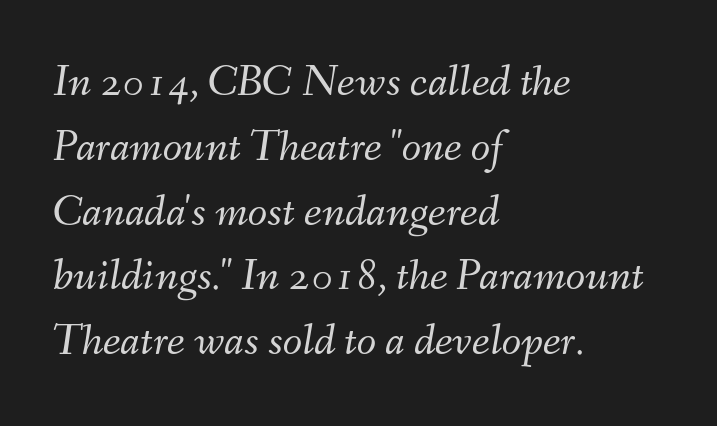
Q: Is the text bold? A: No.
Q: Is the text italic (slanted)? A: Yes, it leans right by about 9 degrees.
Q: Is the text underlined? A: No.
Q: How is the paragraph aligned? A: Left-aligned.
Q: Is the spacing between letters normal or unusually wide? A: Normal.
Q: Is the spacing between lines tight, normal or loose? A: Normal.
Q: Width (condensed, normal, or wide)? A: Normal.
Q: Stroke contrast? A: Medium.
Q: x-height? A: Small.
Q: Monospaced? A: No.
